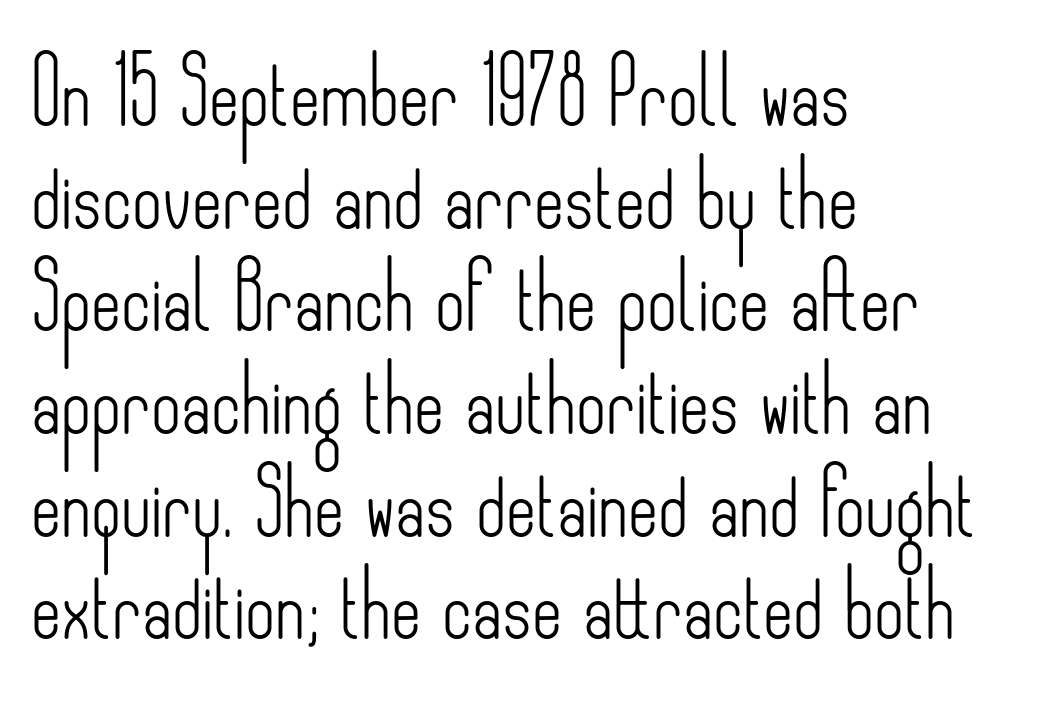
Q: Is the text bold? A: No.
Q: Is the text italic (slanted)? A: No, it is upright.
Q: Is the typeface a serif or a sans-serif typeface? A: Sans-serif.
Q: Is the text underlined? A: No.
Q: How is the paragraph aligned? A: Left-aligned.
Q: Is the spacing between letters normal or unusually wide? A: Normal.
Q: Is the spacing between lines tight, normal or loose? A: Normal.
Q: Width (condensed, normal, or wide)? A: Condensed.
Q: Stroke contrast? A: Low.
Q: x-height? A: Small.
Q: Monospaced? A: No.
